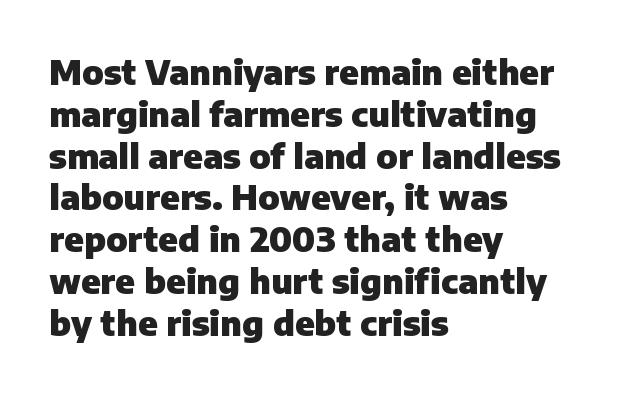
{"serif": "no", "italic": "no", "bold": "yes", "weight": "heavy", "width": "normal", "stroke_contrast": "low", "x_height": "medium", "monospaced": "no", "underline": "no", "align": "left", "line_spacing_ratio": 1.23, "letter_spacing": "normal", "letter_spacing_em": 0.0, "glyph_px": 34}
